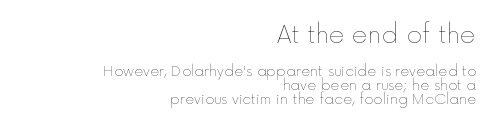
Q: Is the text bold? A: No.
Q: Is the text italic (slanted)? A: No, it is upright.
Q: Is the text underlined? A: No.
Q: How is the paragraph aligned? A: Right-aligned.
Q: Is the spacing between letters normal or unusually wide? A: Normal.
Q: Is the spacing between lines tight, normal or loose? A: Tight.
Q: Which block of text is set in a larger size, the first (top) or the second (bottom)? A: The first (top) one.
